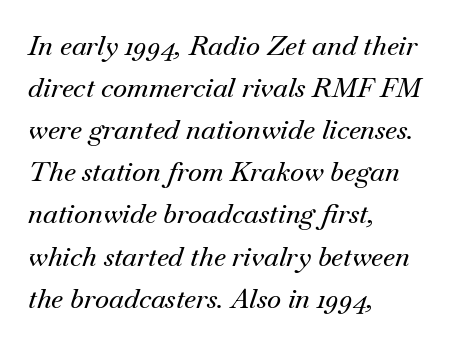
{"italic": "yes", "lean": "right", "slant_degrees": 18, "underline": "no", "align": "left", "line_spacing": "normal", "line_spacing_ratio": 1.56, "letter_spacing": "normal", "letter_spacing_em": 0.0, "glyph_px": 27}
